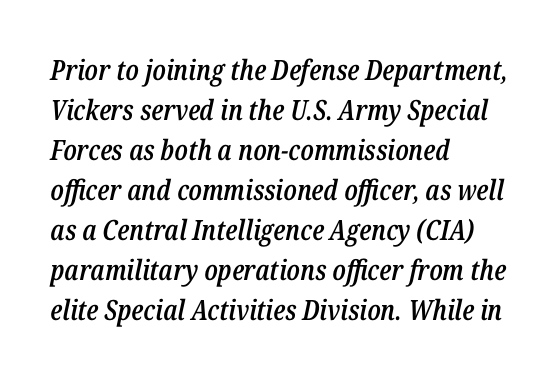
Q: Is the text bold? A: Semi-bold.
Q: Is the text italic (slanted)? A: Yes, it leans right by about 12 degrees.
Q: Is the text underlined? A: No.
Q: How is the paragraph aligned? A: Left-aligned.
Q: Is the spacing between letters normal or unusually wide? A: Normal.
Q: Is the spacing between lines tight, normal or loose? A: Normal.
Q: Width (condensed, normal, or wide)? A: Condensed.
Q: Stroke contrast? A: Low.
Q: x-height? A: Medium.
Q: Monospaced? A: No.
